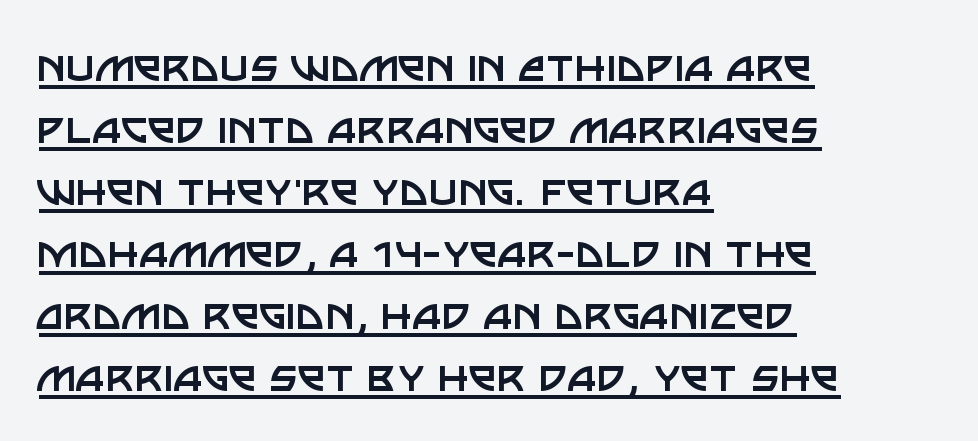
{"serif": "no", "italic": "no", "bold": "no", "weight": "regular", "width": "normal", "stroke_contrast": "low", "x_height": "large", "monospaced": "no", "underline": "yes", "align": "left", "line_spacing_ratio": 1.24, "letter_spacing": "normal", "letter_spacing_em": 0.0, "glyph_px": 50}
